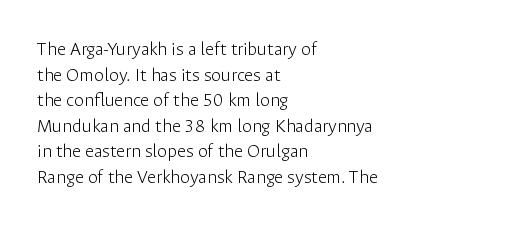
The weight would be labelled regular, book, light, or lighter still. Tall strokes in this sample are plumb rather than angled. These lines stack with their left ends in a neat column. Unmarked baselines from the first word to the last. Regular leading. A typesetter would call this zero additional tracking.
